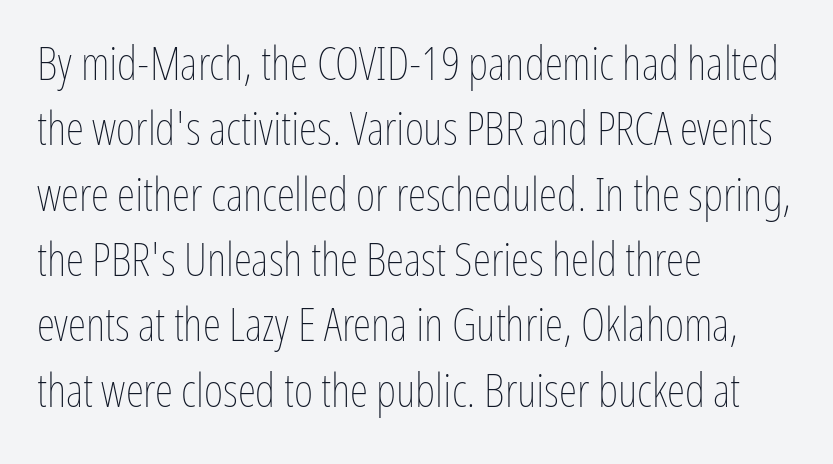
Q: Is the text bold? A: No.
Q: Is the text italic (slanted)? A: No, it is upright.
Q: Is the text underlined? A: No.
Q: How is the paragraph aligned? A: Left-aligned.
Q: Is the spacing between letters normal or unusually wide? A: Normal.
Q: Is the spacing between lines tight, normal or loose? A: Normal.
Q: Width (condensed, normal, or wide)? A: Condensed.
Q: Stroke contrast? A: Low.
Q: x-height? A: Medium.
Q: Monospaced? A: No.
